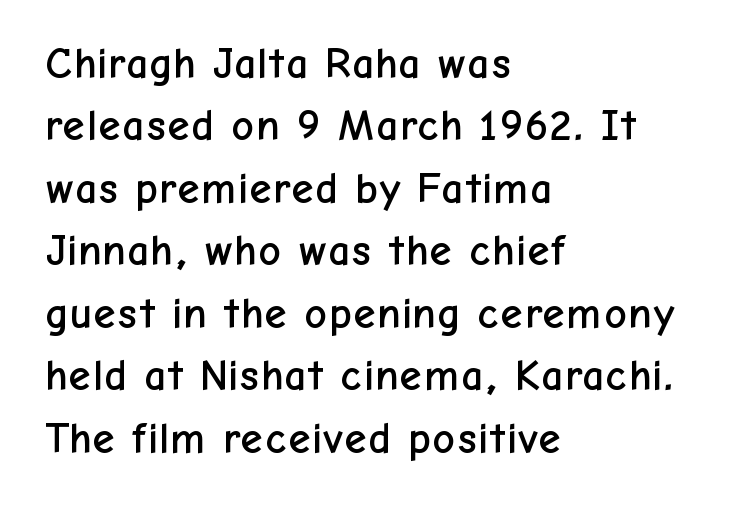
The image shows 44 px sans-serif type, upright; set left-aligned, normal line spacing (1.42x), normal letter spacing, not underlined; low stroke contrast and a medium x-height.
